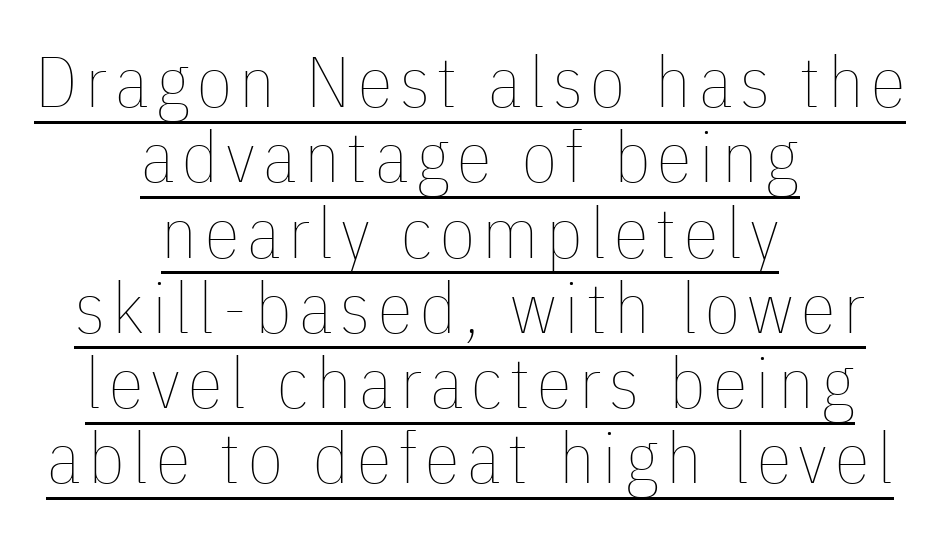
Q: Is the text bold? A: No.
Q: Is the text italic (slanted)? A: No, it is upright.
Q: Is the text underlined? A: Yes.
Q: How is the paragraph aligned? A: Centered.
Q: Is the spacing between lines tight, normal or loose? A: Tight.
Q: Width (condensed, normal, or wide)? A: Condensed.
Q: Stroke contrast? A: Low.
Q: x-height? A: Medium.
Q: Monospaced? A: No.
